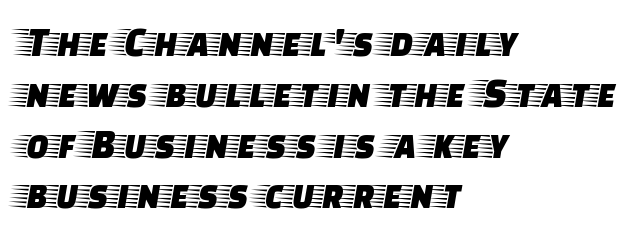
The image shows 42 px wide serif type; set left-aligned, line spacing 1.21x, normal letter spacing, not underlined; low stroke contrast and a large x-height.
